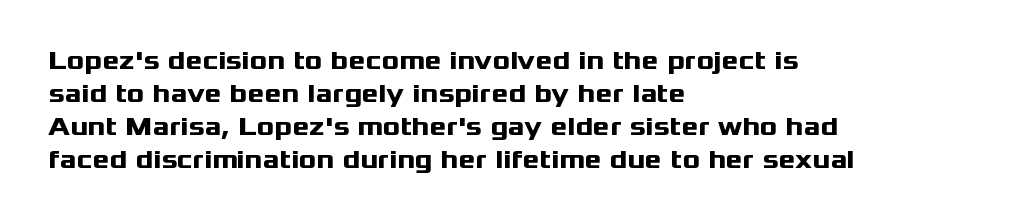
The leading is moderate, giving the passage an even texture. A dark, heavy texture on the line: the type is bold. Descenders hang freely into open space. Letter spacing: default. Notice how the passage keeps a crisp vertical edge on the left only. This is roman type, the default non-slanted kind.
